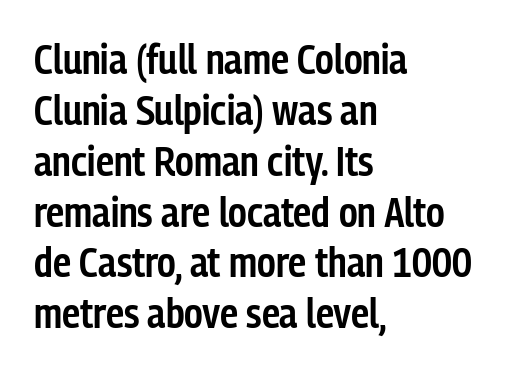
The image shows 41 px semibold, condensed sans-serif type, upright; set left-aligned, line spacing 1.24x, normal letter spacing, not underlined; low stroke contrast and a medium x-height.
